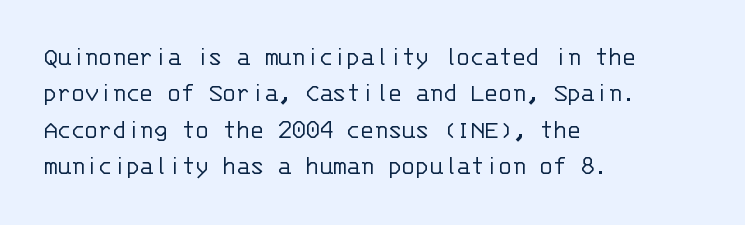
The image shows 28 px light sans-serif type, upright, monospaced; set left-aligned, normal line spacing (1.3x), normal letter spacing, not underlined; low stroke contrast and a large x-height.
